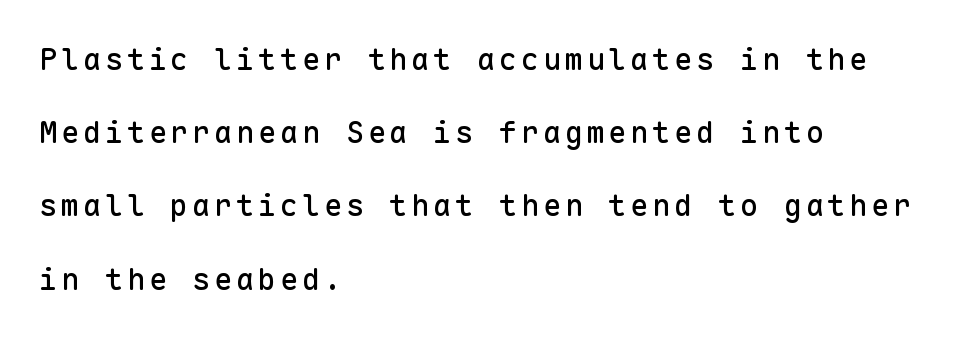
Q: Is the text italic (slanted)? A: No, it is upright.
Q: Is the typeface a serif or a sans-serif typeface? A: Sans-serif.
Q: Is the text underlined? A: No.
Q: How is the paragraph aligned? A: Left-aligned.
Q: Is the spacing between lines tight, normal or loose? A: Loose.
Q: Width (condensed, normal, or wide)? A: Normal.
Q: Stroke contrast? A: Low.
Q: x-height? A: Medium.
Q: Monospaced? A: Yes.
